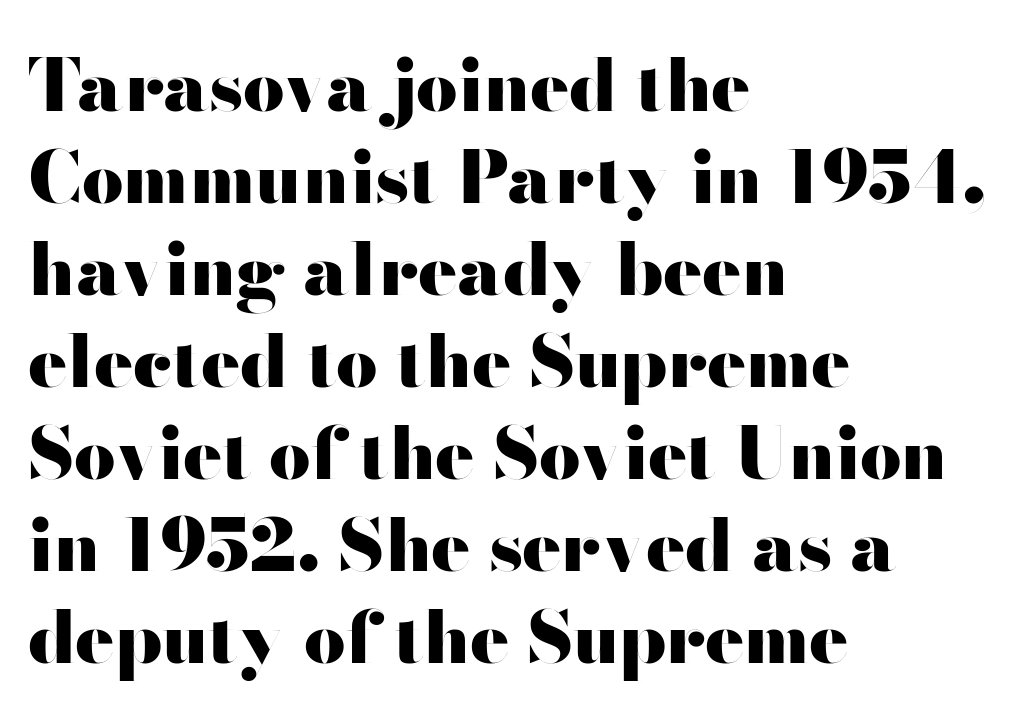
Q: Is the text bold? A: Yes.
Q: Is the text italic (slanted)? A: No, it is upright.
Q: Is the typeface a serif or a sans-serif typeface? A: Serif.
Q: Is the text underlined? A: No.
Q: How is the paragraph aligned? A: Left-aligned.
Q: Is the spacing between letters normal or unusually wide? A: Normal.
Q: Is the spacing between lines tight, normal or loose? A: Normal.
Q: Width (condensed, normal, or wide)? A: Wide.
Q: Stroke contrast? A: High.
Q: x-height? A: Small.
Q: Monospaced? A: No.
